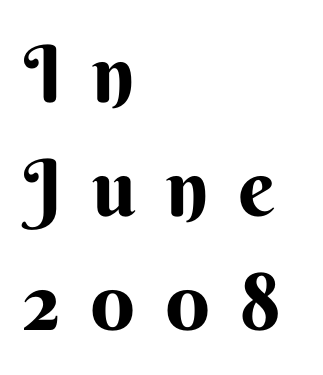
This sample keeps an unexceptional amount of space between lines. Unmarked baselines from the first word to the last. When letters stand straight like this, we call the style roman or upright. This sample is left-justified, so line endings fall wherever the words run out. A typesetter would label this face a sans. Proportional: the letters do not fall into vertical columns.
